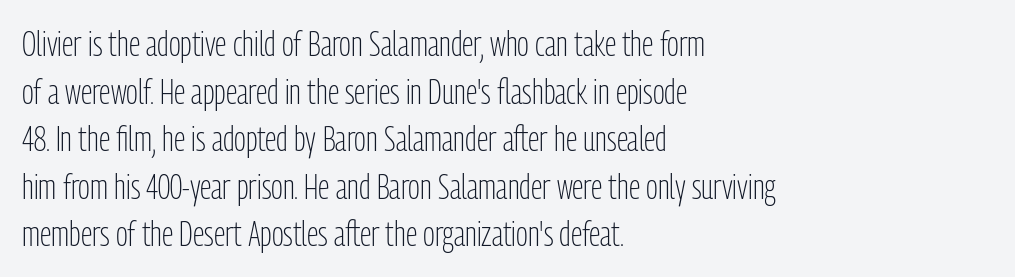
The image shows 35 px light, condensed sans-serif type, upright; set left-aligned, normal line spacing (1.36x), normal letter spacing, not underlined; low stroke contrast and a medium x-height.
